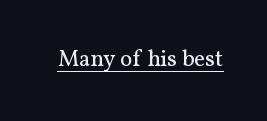
Q: Is the text bold? A: No.
Q: Is the text italic (slanted)? A: No, it is upright.
Q: Is the text underlined? A: Yes.
Q: Is the spacing between letters normal or unusually wide? A: Normal.
